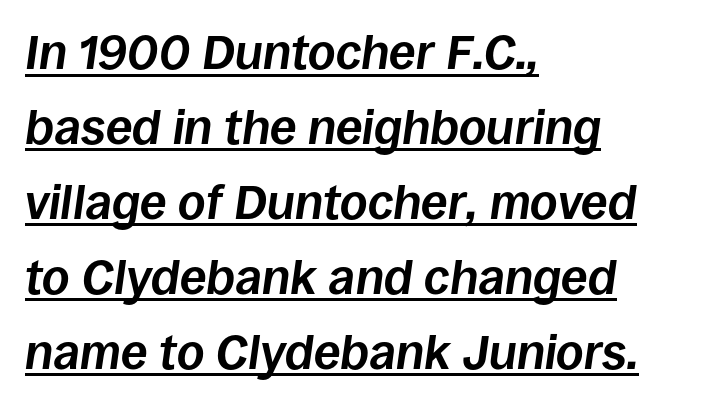
The image shows 48 px bold type, italic (leaning right); set left-aligned, normal line spacing (1.56x), normal letter spacing, underlined; low stroke contrast and a large x-height.
